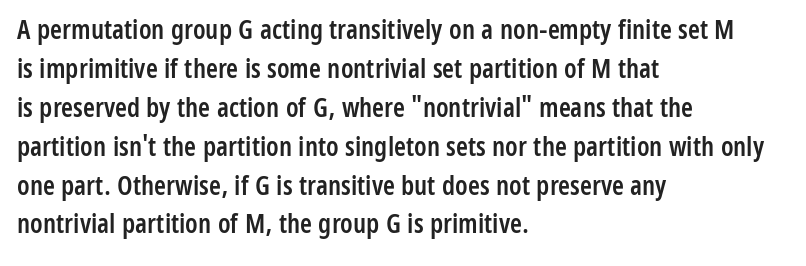
{"italic": "no", "bold": "semi", "underline": "no", "align": "left", "line_spacing": "normal", "line_spacing_ratio": 1.44, "letter_spacing": "normal", "letter_spacing_em": 0.0, "glyph_px": 27}
